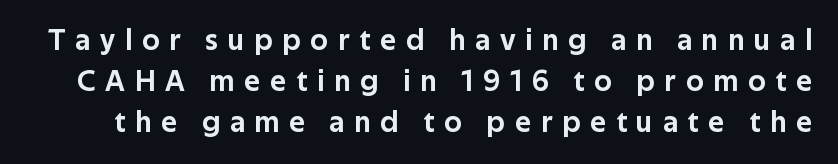
Q: Is the text italic (slanted)? A: No, it is upright.
Q: Is the typeface a serif or a sans-serif typeface? A: Sans-serif.
Q: Is the text underlined? A: No.
Q: Is the spacing between letters normal or unusually wide? A: Unusually wide.
Q: Is the spacing between lines tight, normal or loose? A: Normal.
Q: Width (condensed, normal, or wide)? A: Normal.
Q: Stroke contrast? A: Low.
Q: x-height? A: Medium.
Q: Monospaced? A: No.
